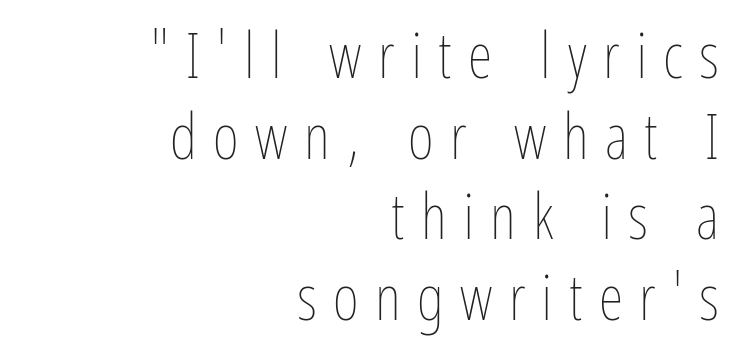
{"italic": "no", "bold": "no", "weight": "thin", "width": "condensed", "stroke_contrast": "low", "x_height": "medium", "monospaced": "no", "underline": "no", "align": "right", "line_spacing": "normal", "line_spacing_ratio": 1.28, "letter_spacing": "wide", "letter_spacing_em": 0.26, "glyph_px": 63}
